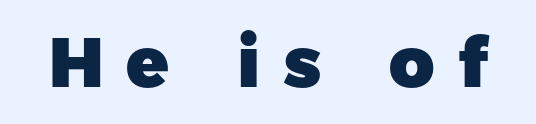
Emphasis by weight is at full strength: bold. The zone under the glyphs is completely vacant. This is sans-serif lettering, the kind often seen on screens and signage. The letters advance in unequal steps, a hallmark of proportional type. This rendering widens character spacing well past its baseline value.
